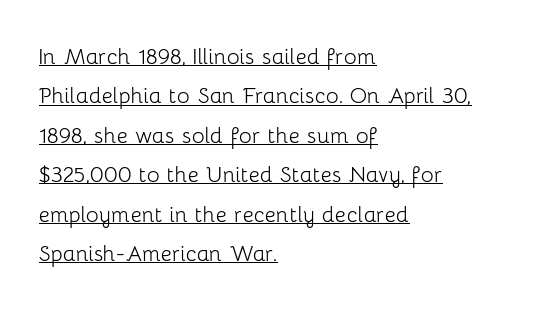
The ragged edge is on the right, which tells us the setting is flush left. The horizontal fit of the characters is conventional and even. Weight: regular or lighter. Notice how the stems are strictly vertical — no italics here. In terms of leading, this rendering sits right in the middle. In designer terms, the underline attribute is active on this setting.
